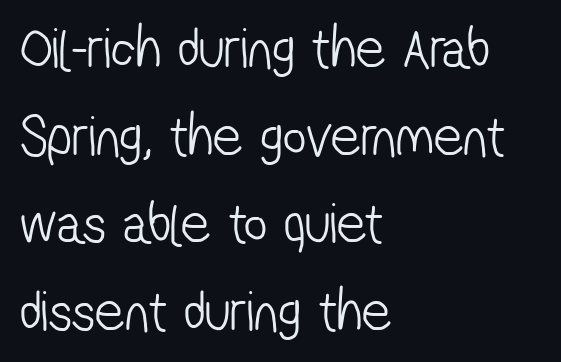
A student would call this left alignment; a typographer would say flush left, rag right. Each stroke keeps to a modest, everyday thickness or less. Note: no serifs on the glyphs. Inter-character spacing is left at the font's built-in metrics.
